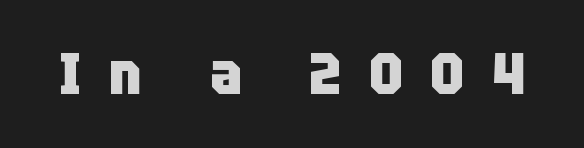
The image shows 58 px heavy, condensed sans-serif type, upright; set unusually wide letter spacing (+0.48 em), not underlined; low stroke contrast and a large x-height.
